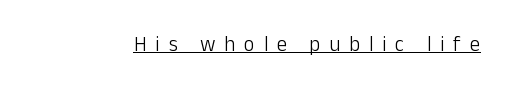
You can tell it's not italic because the verticals are truly vertical. Students, note that the glyphs here are deliberately spaced far apart. Does a line run under the words? Yes, clearly. Stems and bowls with no extra thickness — not bold.
